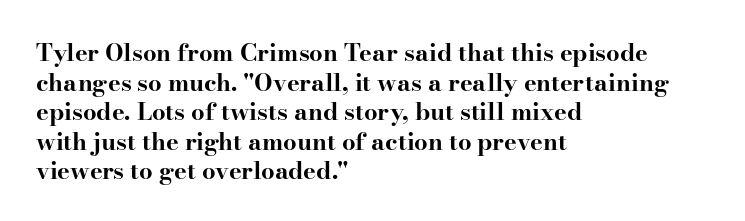
The image shows 24 px bold type, upright; set left-aligned, line spacing 1.23x, normal letter spacing, not underlined.
